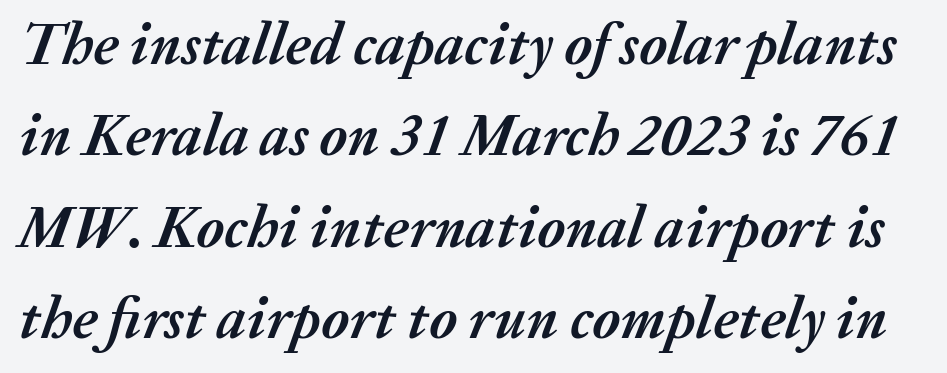
The image shows 59 px semibold type, italic (leaning right); set normal line spacing (1.55x), normal letter spacing, not underlined; medium stroke contrast and a medium x-height.
